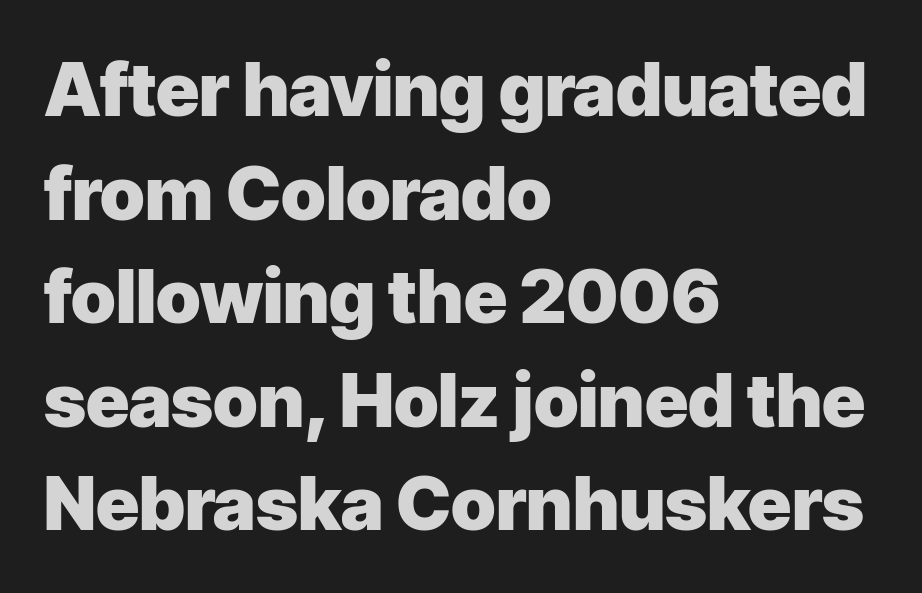
The image shows 74 px heavy sans-serif type, upright; set left-aligned, normal line spacing (1.4x), normal letter spacing, not underlined; low stroke contrast and a medium x-height.
